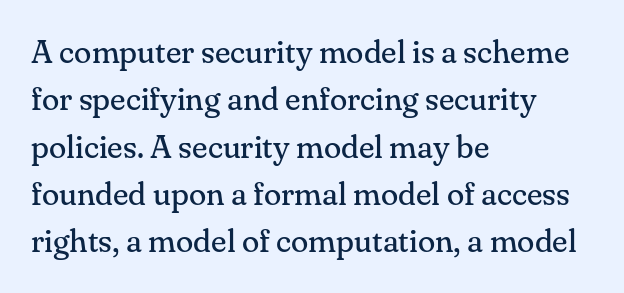
The image shows 32 px regular-weight serif type, upright; set left-aligned, normal line spacing (1.48x), normal letter spacing, not underlined; medium stroke contrast and a small x-height.
